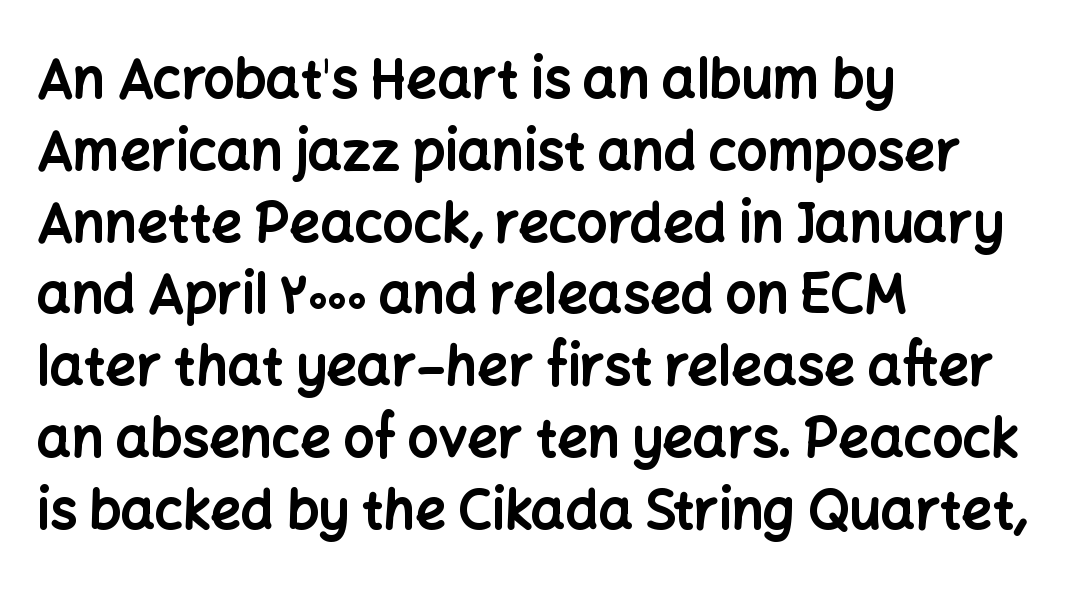
Designer's note — italics off, roman on. Note the varied advance widths — an 'i' is clearly narrower than an 'm'. Students, note that the glyphs here touch the page at normal intervals. Whoever set this chose a conventional vertical rhythm. The face used here has the dense, thick strokes of a bold.
